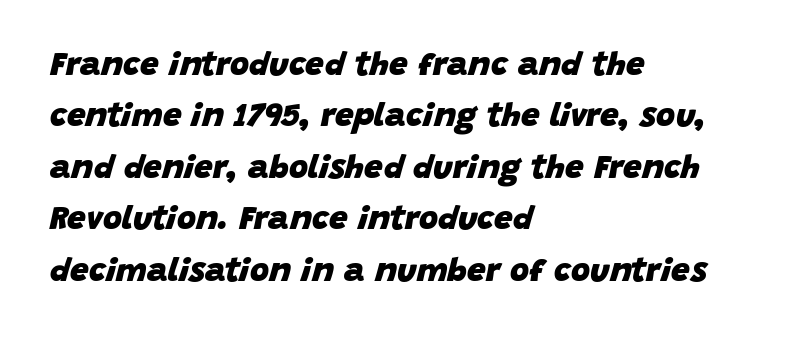
Leftover space on each line is placed entirely after the last word. Unmarked baselines from the first word to the last. The block of text has a typical density, with ordinary space between rows. You could not count columns in this text — the font is proportionally spaced.
